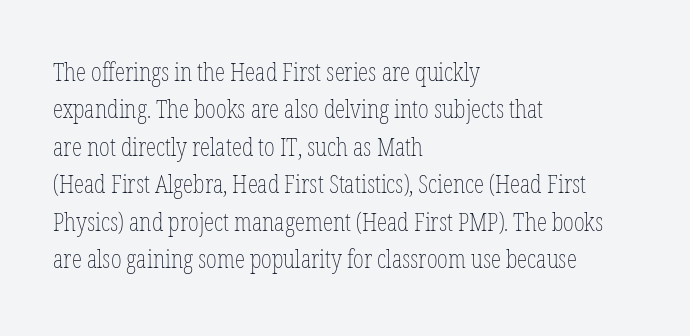
Is the letter spacing exaggerated? No — it looks like the ordinary default. This block has exactly the height ordinary leading produces. This is the regular roman posture of the typeface. Weight: not bold — regular or lighter.
